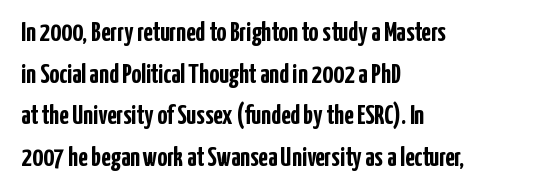
This sample keeps an unexceptional amount of space between lines. Which margin do the lines hug? The left one — the right edge is uneven. The specimen omits any rule beneath the text block's lines. Students, note that the glyphs here touch the page at normal intervals. This is heavy type, rendered in bold.
